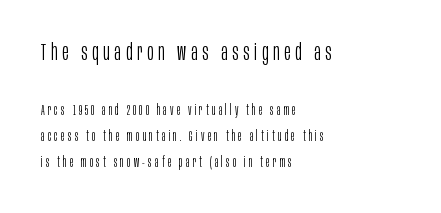
{"italic": "no", "bold": "no", "underline": "no", "align": "left", "line_spacing_ratio": 1.88, "letter_spacing": "wide", "letter_spacing_em": 0.22, "larger_block": "first", "size_ratio": 1.64, "glyph_px": 23}
